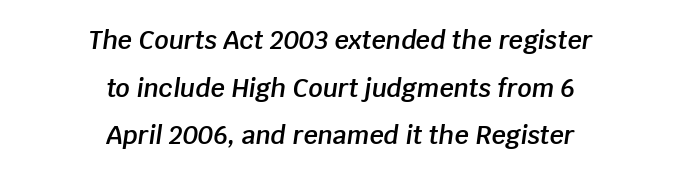
Yep, that's italic — everything's leaning. Layout note: lines centered. You could call the tracking neutral — neither tight nor loose. Strokes here are thickened, but only to semibold level. Decoration check: the copy has no underline.
